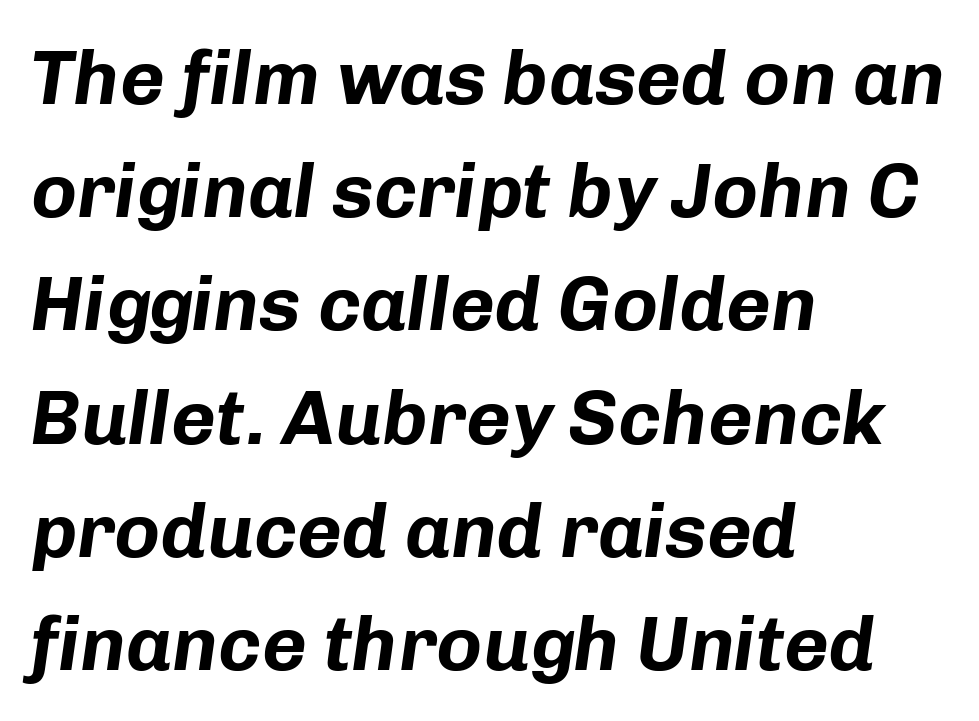
The image shows 77 px bold type, italic (leaning right); set left-aligned, normal line spacing (1.47x), normal letter spacing, not underlined; low stroke contrast and a medium x-height.
